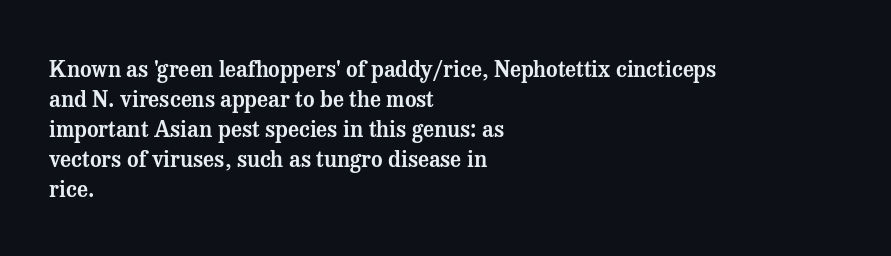
Q: Is the text italic (slanted)? A: No, it is upright.
Q: Is the text underlined? A: No.
Q: How is the paragraph aligned? A: Left-aligned.
Q: Is the spacing between letters normal or unusually wide? A: Normal.
Q: Is the spacing between lines tight, normal or loose? A: Normal.
